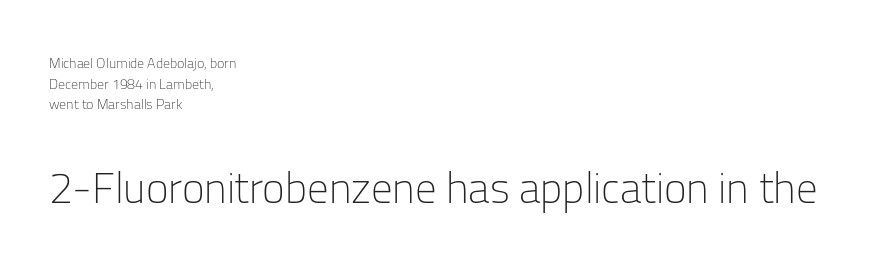
Q: Is the text bold? A: No.
Q: Is the text italic (slanted)? A: No, it is upright.
Q: Is the typeface a serif or a sans-serif typeface? A: Sans-serif.
Q: Is the text underlined? A: No.
Q: How is the paragraph aligned? A: Left-aligned.
Q: Is the spacing between letters normal or unusually wide? A: Normal.
Q: Is the spacing between lines tight, normal or loose? A: Normal.
Q: Which block of text is set in a larger size, the first (top) or the second (bottom)? A: The second (bottom) one.
Q: Width (condensed, normal, or wide)? A: Normal.
Q: Stroke contrast? A: Low.
Q: x-height? A: Medium.
Q: Monospaced? A: No.
